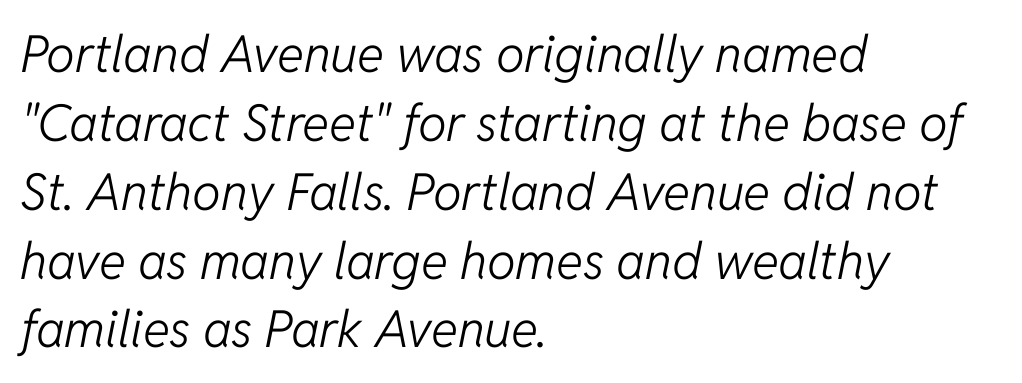
The image shows 51 px light type, italic (leaning right); set left-aligned, normal line spacing (1.35x), normal letter spacing, not underlined; low stroke contrast and a medium x-height.
